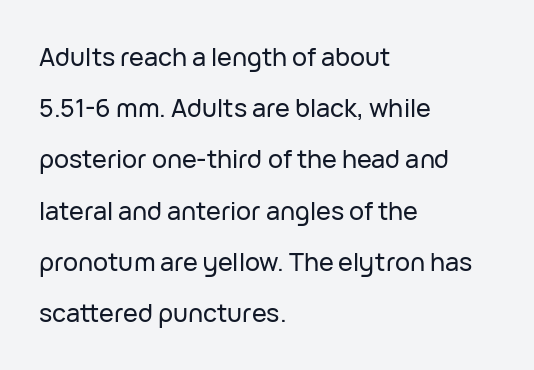
Q: Is the text italic (slanted)? A: No, it is upright.
Q: Is the text underlined? A: No.
Q: How is the paragraph aligned? A: Left-aligned.
Q: Is the spacing between letters normal or unusually wide? A: Normal.
Q: Is the spacing between lines tight, normal or loose? A: Loose.
